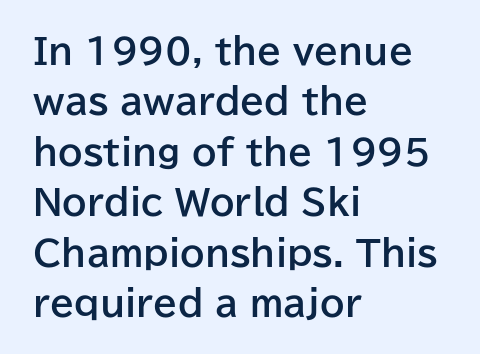
The image shows 35 px bold sans-serif type, upright; set left-aligned, normal line spacing (1.44x), normal letter spacing, not underlined; low stroke contrast and a medium x-height.
